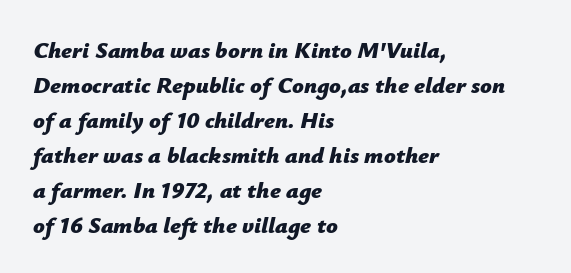
Q: Is the text bold? A: Yes.
Q: Is the text italic (slanted)? A: Yes, it leans right by about 12 degrees.
Q: Is the text underlined? A: No.
Q: How is the paragraph aligned? A: Left-aligned.
Q: Is the spacing between letters normal or unusually wide? A: Normal.
Q: Is the spacing between lines tight, normal or loose? A: Normal.
